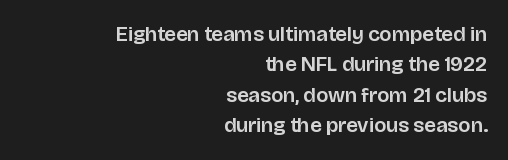
Here the glyphs are tracked normally, forming tight word shapes. Leftover space on each line is placed entirely before the opening word. Each row of text sits above clean, open space. What's the leading like? Ordinary, nothing unusual. When letters stand straight like this, we call the style roman or upright.
